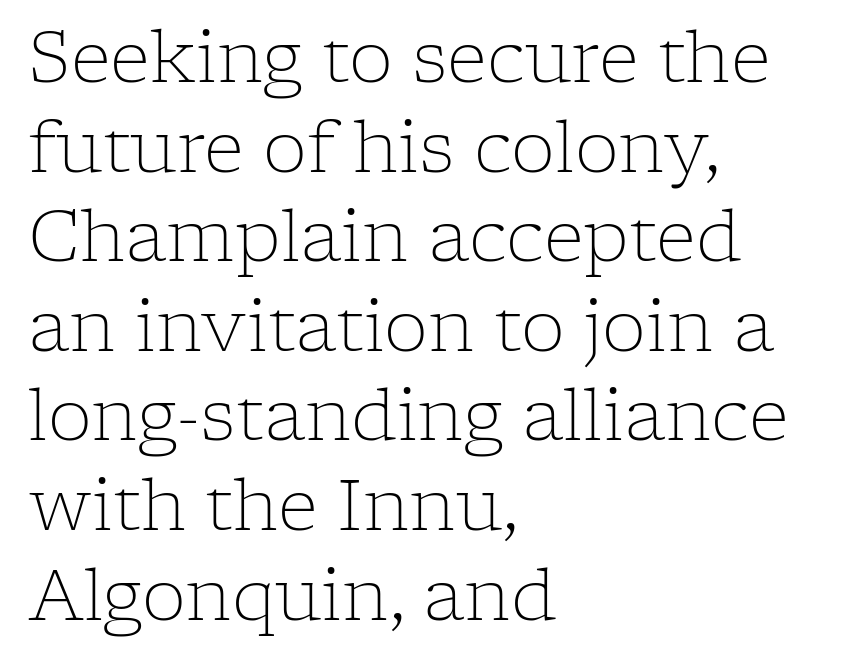
{"serif": "yes", "italic": "no", "bold": "no", "weight": "light", "width": "normal", "stroke_contrast": "low", "x_height": "medium", "monospaced": "no", "underline": "no", "align": "left", "line_spacing": "normal", "line_spacing_ratio": 1.28, "letter_spacing": "normal", "letter_spacing_em": 0.0, "glyph_px": 70}
